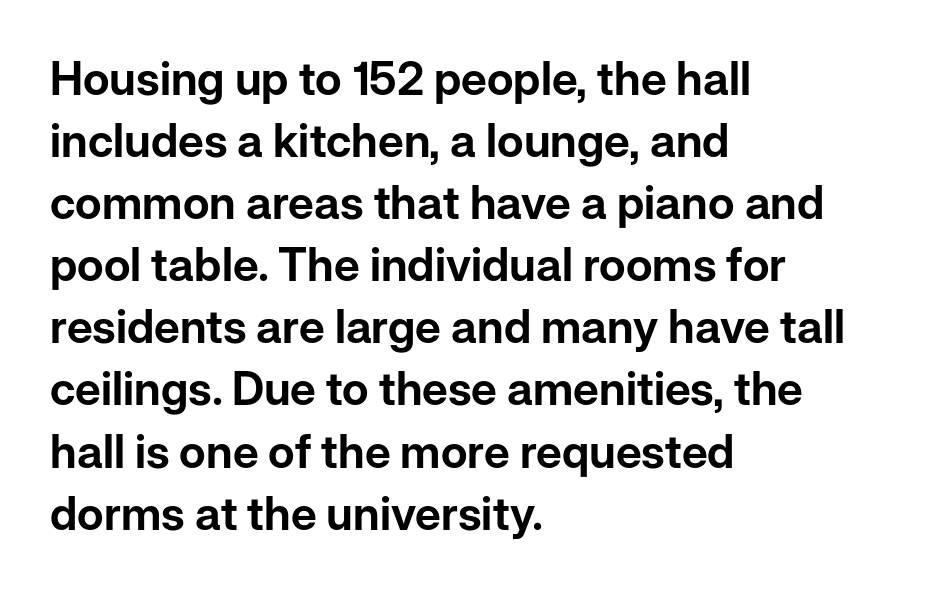
{"serif": "no", "italic": "no", "width": "normal", "stroke_contrast": "low", "x_height": "medium", "monospaced": "no", "underline": "no", "align": "left", "line_spacing": "normal", "line_spacing_ratio": 1.35, "letter_spacing": "normal", "letter_spacing_em": 0.0, "glyph_px": 46}
